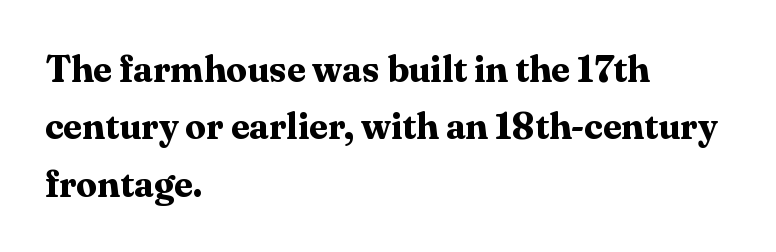
{"serif": "yes", "italic": "no", "bold": "yes", "weight": "bold", "width": "normal", "stroke_contrast": "medium", "x_height": "medium", "monospaced": "no", "underline": "no", "align": "left", "line_spacing": "normal", "line_spacing_ratio": 1.55, "letter_spacing": "normal", "letter_spacing_em": 0.0, "glyph_px": 37}
